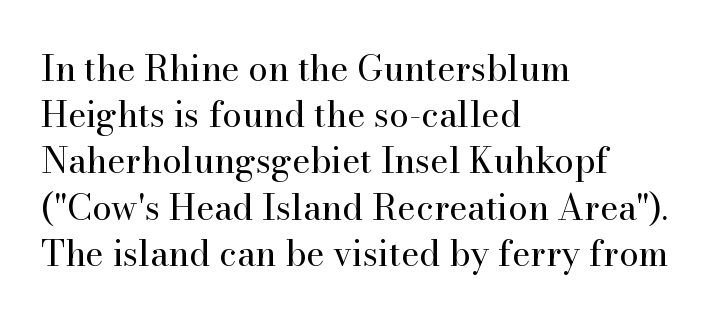
The gap between lines stays unmarked. Every character sits straight up, as roman type does. Compared with a centered layout, this one pins lines to the left instead. Type style note: has serifs. Caption: standard tracking, unaltered.
